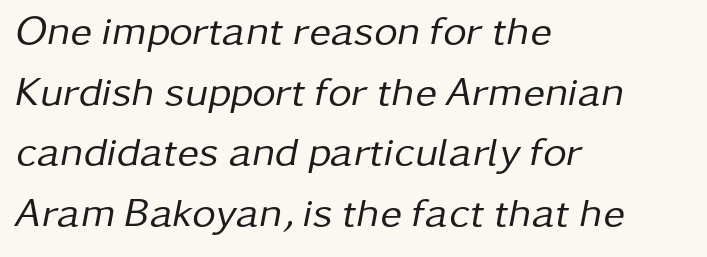
{"italic": "yes", "lean": "right", "slant_degrees": 11, "bold": "no", "weight": "regular", "width": "normal", "stroke_contrast": "low", "x_height": "medium", "monospaced": "no", "underline": "no", "align": "left", "line_spacing": "normal", "line_spacing_ratio": 1.48, "letter_spacing": "normal", "letter_spacing_em": 0.0, "glyph_px": 41}
